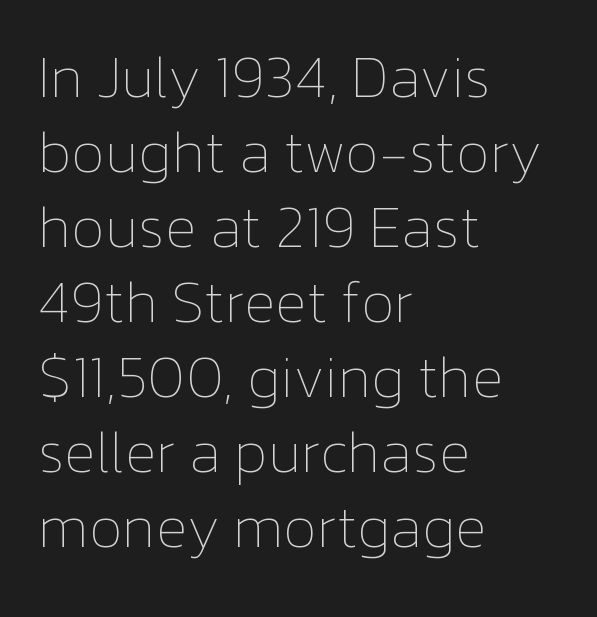
Visually the block forms a straight wall on the left and a jagged coastline on the right. One glance says typical: line gaps are just what's usual. This is not heavy type; no bold has been used. The letters stand upright; this is a roman face. You could call the tracking neutral — neither tight nor loose.
